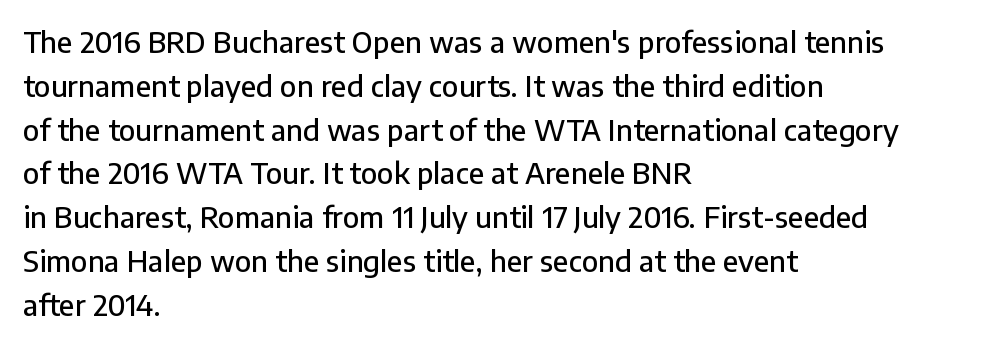
The image shows 29 px sans-serif type, upright; set left-aligned, normal line spacing (1.51x), normal letter spacing, not underlined; low stroke contrast and a medium x-height.
